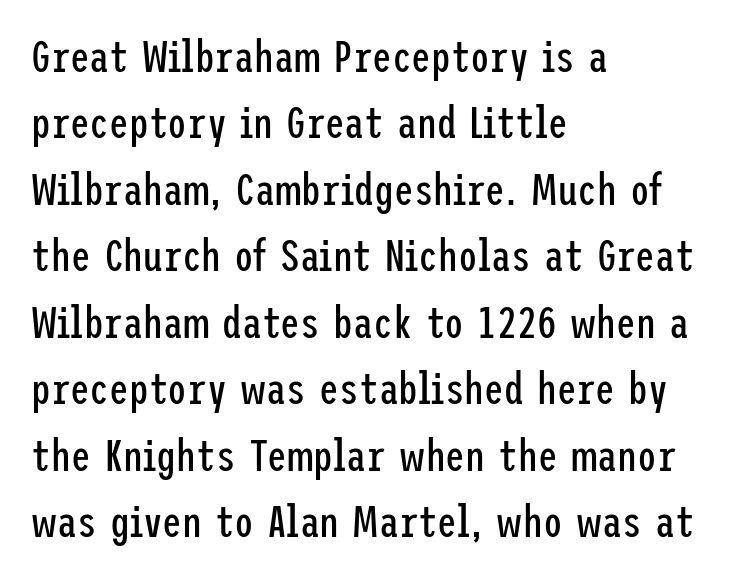
Q: Is the text bold? A: No.
Q: Is the text italic (slanted)? A: No, it is upright.
Q: Is the typeface a serif or a sans-serif typeface? A: Sans-serif.
Q: Is the text underlined? A: No.
Q: How is the paragraph aligned? A: Left-aligned.
Q: Is the spacing between letters normal or unusually wide? A: Normal.
Q: Is the spacing between lines tight, normal or loose? A: Normal.
Q: Width (condensed, normal, or wide)? A: Condensed.
Q: Stroke contrast? A: Low.
Q: x-height? A: Medium.
